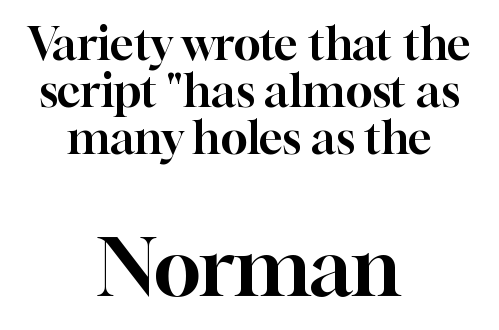
{"serif": "yes", "italic": "no", "width": "normal", "stroke_contrast": "high", "x_height": "medium", "monospaced": "no", "underline": "no", "align": "center", "line_spacing": "tight", "line_spacing_ratio": 1.04, "letter_spacing": "normal", "letter_spacing_em": 0.0, "larger_block": "second", "size_ratio": 1.73, "glyph_px": 78}
